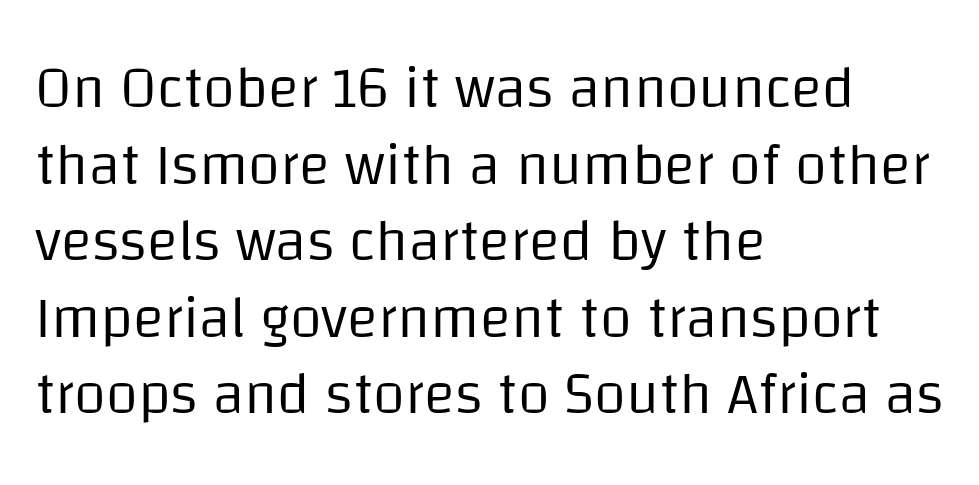
Q: Is the text bold? A: No.
Q: Is the text italic (slanted)? A: No, it is upright.
Q: Is the typeface a serif or a sans-serif typeface? A: Sans-serif.
Q: Is the text underlined? A: No.
Q: How is the paragraph aligned? A: Left-aligned.
Q: Is the spacing between letters normal or unusually wide? A: Normal.
Q: Is the spacing between lines tight, normal or loose? A: Normal.
Q: Width (condensed, normal, or wide)? A: Normal.
Q: Stroke contrast? A: Low.
Q: x-height? A: Large.
Q: Monospaced? A: No.
